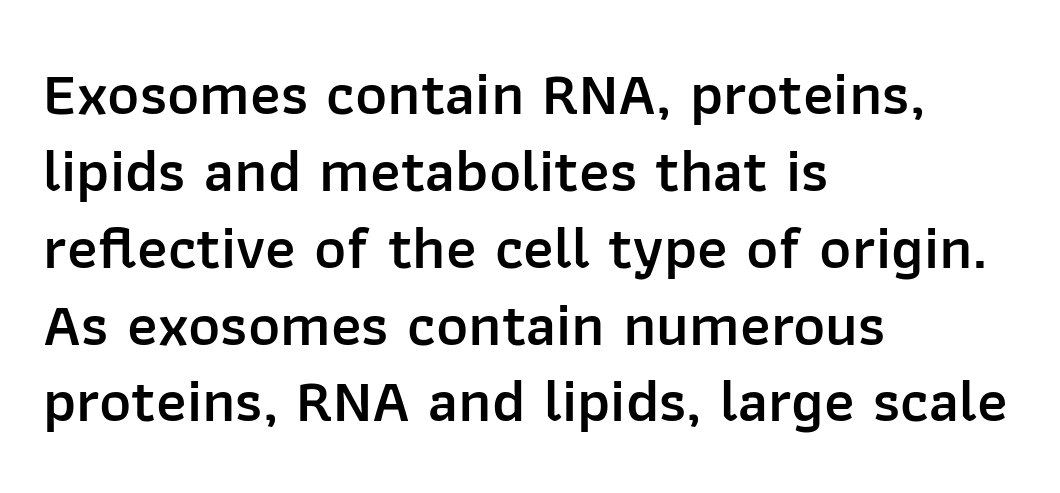
On the weight axis this lands at semibold, roughly 600. The passage shown is typed in a proportional face where columns would drift. The leading is moderate, giving the passage an even texture. The face used here is a sans, in the tradition of grotesques and geometrics. Compared with a centered layout, this one pins lines to the left instead.
